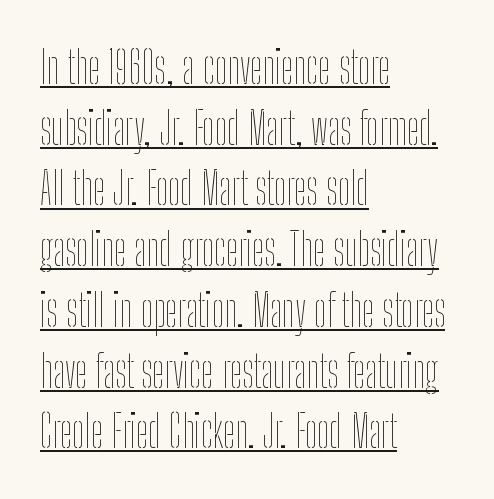
{"italic": "no", "bold": "no", "weight": "thin", "width": "condensed", "stroke_contrast": "low", "x_height": "medium", "monospaced": "no", "underline": "yes", "align": "left", "line_spacing": "normal", "line_spacing_ratio": 1.38, "letter_spacing": "normal", "letter_spacing_em": 0.0, "glyph_px": 44}
